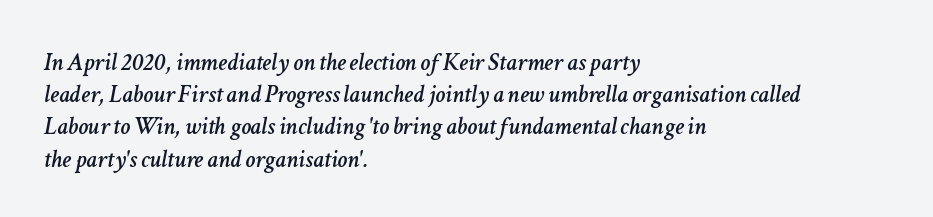
The image shows 25 px text type, italic (leaning right); set left-aligned, normal line spacing (1.29x), normal letter spacing, not underlined.
